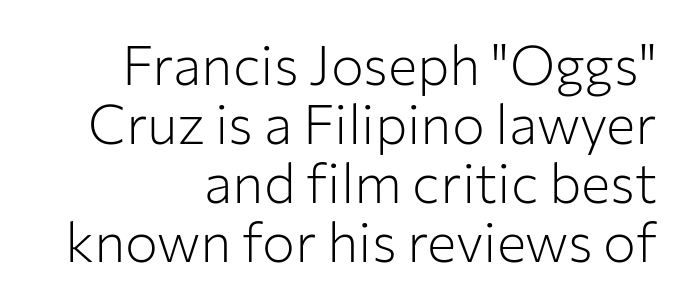
Q: Is the text bold? A: No.
Q: Is the text italic (slanted)? A: No, it is upright.
Q: Is the typeface a serif or a sans-serif typeface? A: Sans-serif.
Q: Is the text underlined? A: No.
Q: How is the paragraph aligned? A: Right-aligned.
Q: Is the spacing between letters normal or unusually wide? A: Normal.
Q: Is the spacing between lines tight, normal or loose? A: Tight.
Q: Width (condensed, normal, or wide)? A: Normal.
Q: Stroke contrast? A: Low.
Q: x-height? A: Medium.
Q: Monospaced? A: No.
